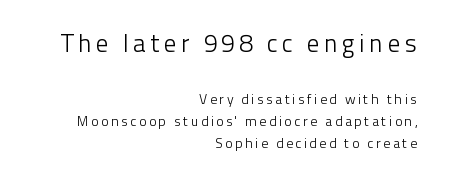
Reading down the block, your eye finds every line finishing at a fixed right position. The designer gave the opening block more size than the closing block. Weight: regular or lighter. Quick note: not italic, upright. Whoever set this chose a conventional vertical rhythm. The area under the type is left untouched.
